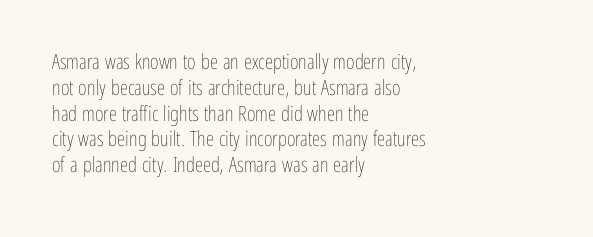
Visually the block forms a straight wall on the left and a jagged coastline on the right. This sample uses plain, unmodified letter spacing. The face looks like a standard text weight, possibly lighter. Check under the words: just untouched page. Does the lettering tilt? It doesn't — this is upright.
